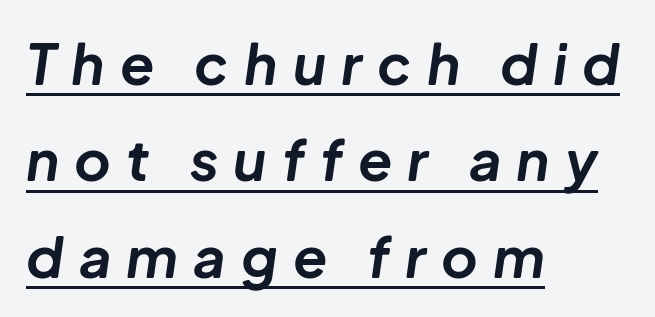
The image shows 56 px bold type, italic (leaning right); set left-aligned, line spacing 1.72x, unusually wide letter spacing (+0.27 em), underlined; low stroke contrast and a medium x-height.
